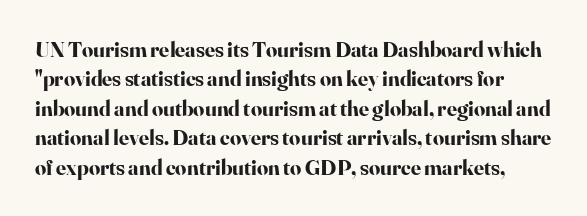
Q: Is the text bold? A: Yes.
Q: Is the text italic (slanted)? A: No, it is upright.
Q: Is the text underlined? A: No.
Q: Is the spacing between letters normal or unusually wide? A: Normal.
Q: Is the spacing between lines tight, normal or loose? A: Normal.
